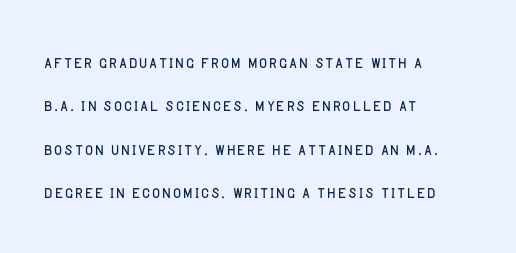
The specimen reads as upright at a glance. No chunkiness to these letters — they're not bold. The tracking reads as untouched default to a designer's eye. Rule under the text: the space is simply empty.
